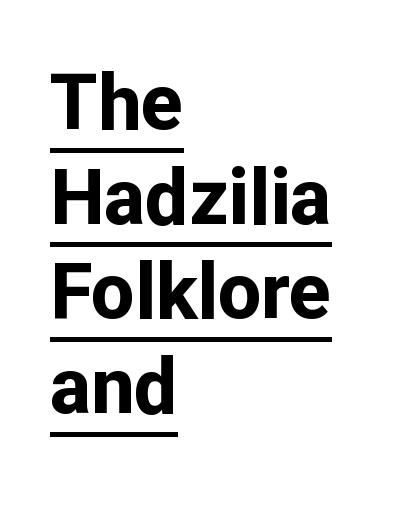
The image shows 77 px bold sans-serif type, upright; set left-aligned, line spacing 1.23x, normal letter spacing, underlined; low stroke contrast and a medium x-height.
